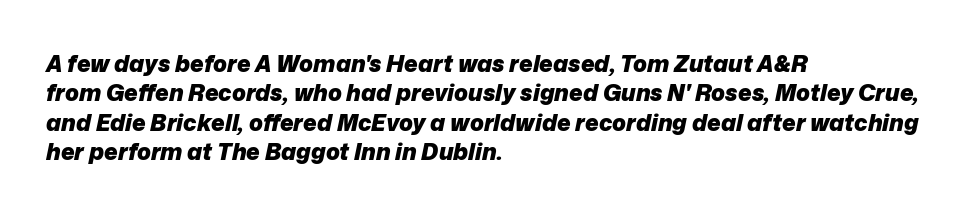
Q: Is the text bold? A: Yes.
Q: Is the text italic (slanted)? A: Yes, it leans right by about 12 degrees.
Q: Is the text underlined? A: No.
Q: How is the paragraph aligned? A: Left-aligned.
Q: Is the spacing between letters normal or unusually wide? A: Normal.
Q: Is the spacing between lines tight, normal or loose? A: Normal.
